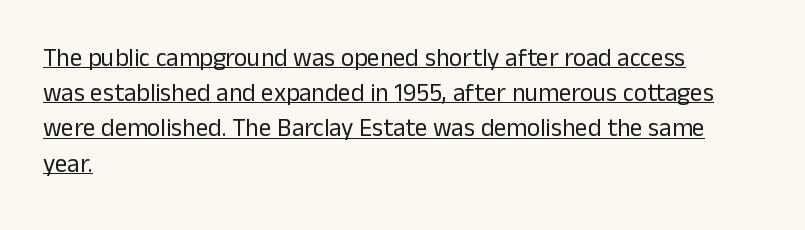
{"italic": "no", "bold": "no", "underline": "yes", "align": "left", "line_spacing": "normal", "line_spacing_ratio": 1.41, "letter_spacing": "normal", "letter_spacing_em": 0.0, "glyph_px": 25}
